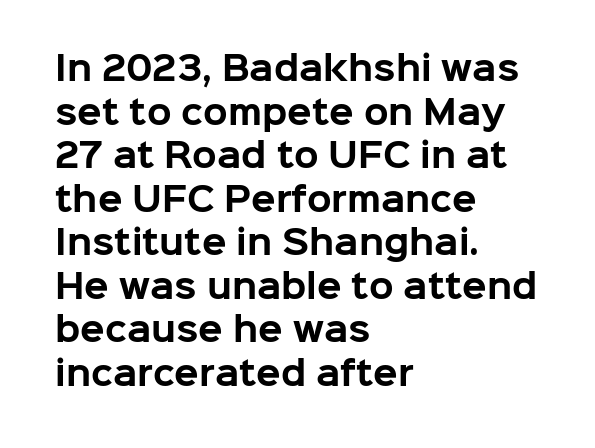
Look at the stroke-to-counter ratio: heavy, a bold. If you drew a line through each stem, it would be perfectly vertical. The space between consecutive lines is moderate. Honestly, the letter spacing is just normal — you wouldn't notice it.
